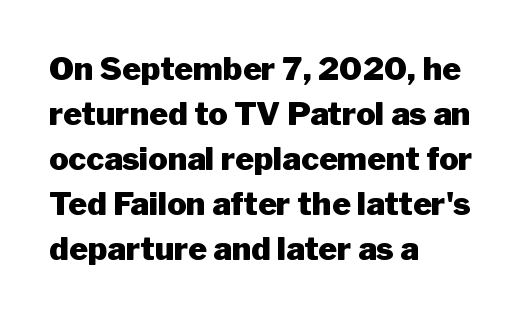
In terms of letterspacing, this is plain default setting. The letters carry no serifs — their stems end cleanly without finishing strokes. Designer's note — italics off, roman on. Underline: absent. Is this a fixed-width face? No — the glyphs have proportional, varying widths.
